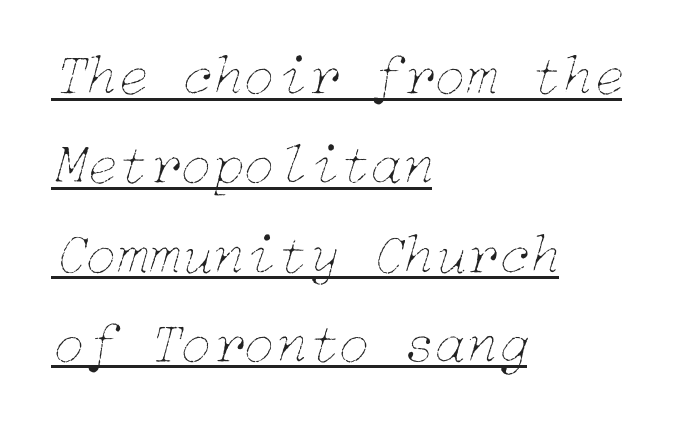
Q: Is the text bold? A: No.
Q: Is the text italic (slanted)? A: Yes, it leans right by about 15 degrees.
Q: Is the text underlined? A: Yes.
Q: How is the paragraph aligned? A: Left-aligned.
Q: Is the spacing between letters normal or unusually wide? A: Normal.
Q: Is the spacing between lines tight, normal or loose? A: Normal.
Q: Width (condensed, normal, or wide)? A: Normal.
Q: Stroke contrast? A: Low.
Q: x-height? A: Medium.
